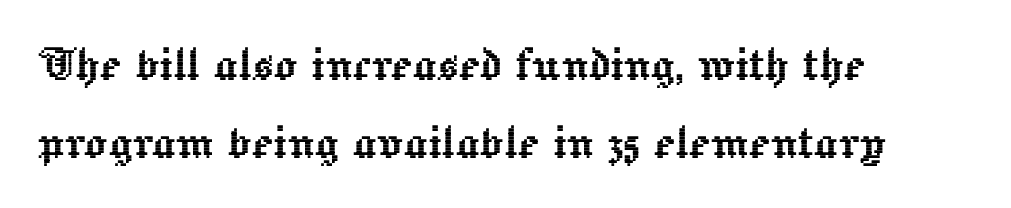
Q: Is the text italic (slanted)? A: No, it is upright.
Q: Is the text underlined? A: No.
Q: How is the paragraph aligned? A: Left-aligned.
Q: Is the spacing between letters normal or unusually wide? A: Normal.
Q: Is the spacing between lines tight, normal or loose? A: Normal.
Q: Width (condensed, normal, or wide)? A: Normal.
Q: x-height? A: Medium.
Q: Monospaced? A: No.
